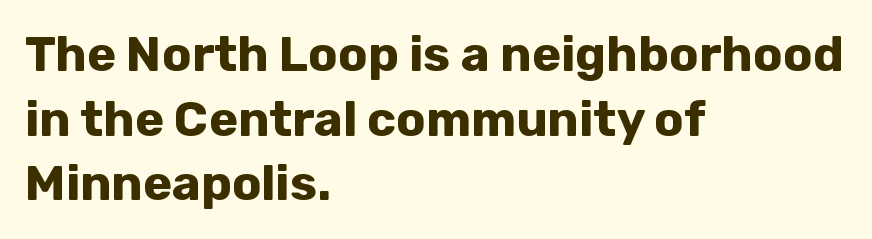
Q: Is the text bold? A: Yes.
Q: Is the text italic (slanted)? A: No, it is upright.
Q: Is the typeface a serif or a sans-serif typeface? A: Sans-serif.
Q: Is the text underlined? A: No.
Q: How is the paragraph aligned? A: Left-aligned.
Q: Is the spacing between letters normal or unusually wide? A: Normal.
Q: Is the spacing between lines tight, normal or loose? A: Normal.
Q: Width (condensed, normal, or wide)? A: Normal.
Q: Stroke contrast? A: Low.
Q: x-height? A: Medium.
Q: Monospaced? A: No.
